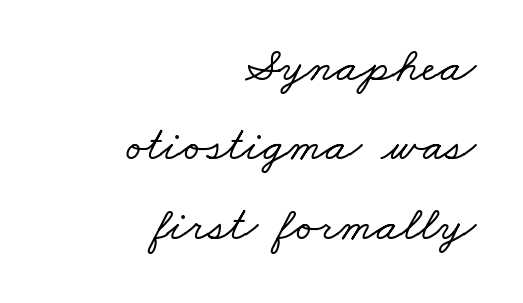
{"serif": "yes", "width": "wide", "stroke_contrast": "low", "x_height": "small", "monospaced": "no", "underline": "no", "align": "right", "line_spacing": "normal", "line_spacing_ratio": 1.62, "letter_spacing": "normal", "letter_spacing_em": 0.0, "glyph_px": 49}
